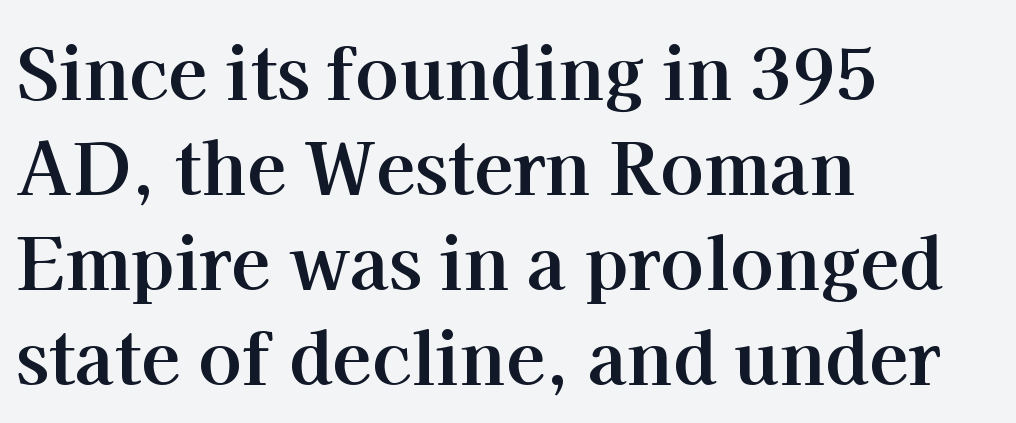
Horizontal bands of white between lines are of average thickness. Tracking value appears to be zero — textbook default spacing. Plain, unruled lines of type. Reading down the block, your eye returns to a fixed left position each line.
